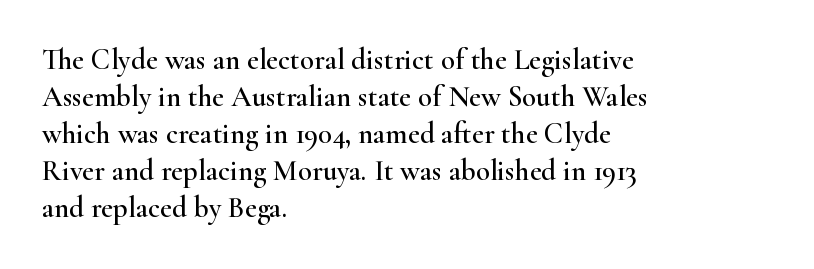
Q: Is the text italic (slanted)? A: No, it is upright.
Q: Is the typeface a serif or a sans-serif typeface? A: Serif.
Q: Is the text underlined? A: No.
Q: How is the paragraph aligned? A: Left-aligned.
Q: Is the spacing between letters normal or unusually wide? A: Normal.
Q: Is the spacing between lines tight, normal or loose? A: Normal.
Q: Width (condensed, normal, or wide)? A: Wide.
Q: Stroke contrast? A: High.
Q: x-height? A: Small.
Q: Monospaced? A: No.
